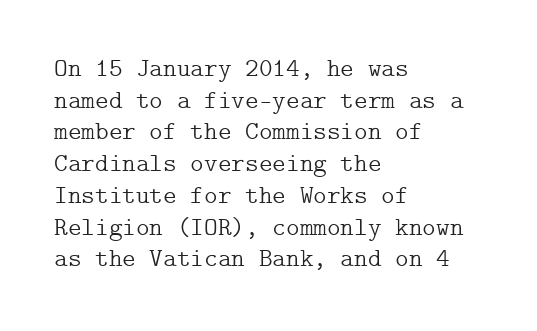
The image shows 26 px text type, upright; set left-aligned, line spacing 1.22x, normal letter spacing, not underlined.
